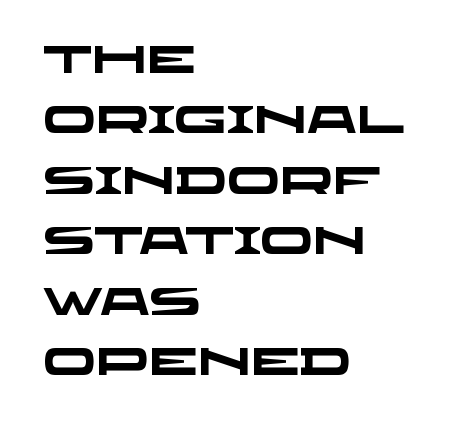
{"serif": "no", "bold": "yes", "weight": "heavy", "width": "wide", "stroke_contrast": "low", "x_height": "large", "monospaced": "no", "underline": "no", "align": "left", "line_spacing": "normal", "line_spacing_ratio": 1.55, "letter_spacing": "normal", "letter_spacing_em": 0.0, "glyph_px": 39}
